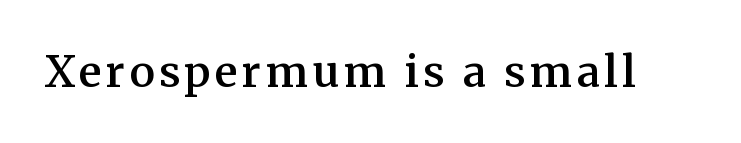
The image shows 43 px semibold serif type, upright; set not underlined; medium stroke contrast and a medium x-height.
